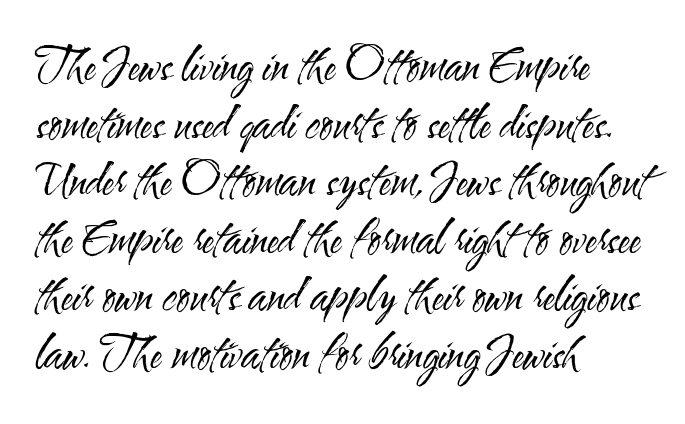
The image shows 45 px regular-weight, condensed sans-serif type; set left-aligned, normal line spacing (1.28x), normal letter spacing, not underlined; medium stroke contrast and a small x-height.
